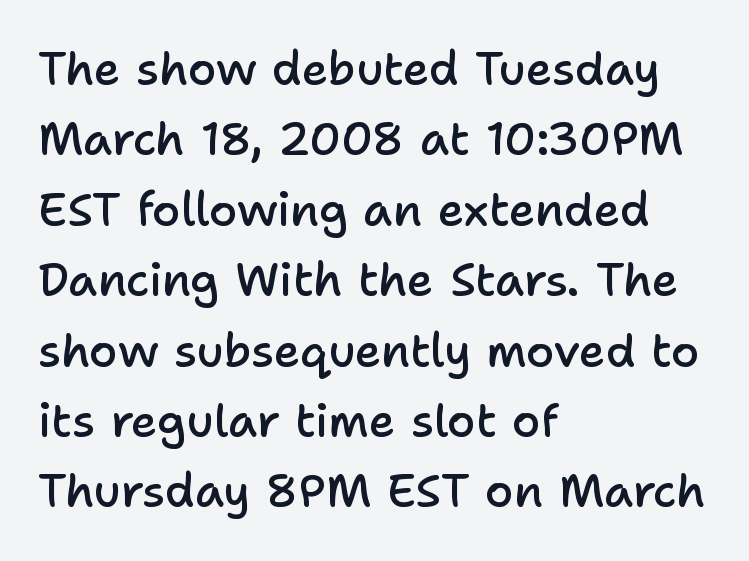
How would I describe the line gaps? Plain and ordinary. Firm but not heavy-handed strokes: this text is semibold. A typesetter would call this zero additional tracking. A student would call this left alignment; a typographer would say flush left, rag right.
